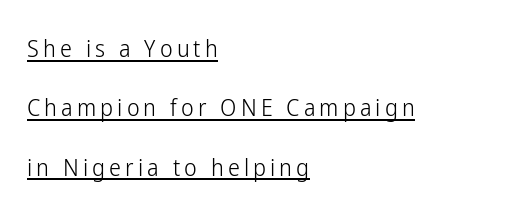
Q: Is the text bold? A: No.
Q: Is the text italic (slanted)? A: No, it is upright.
Q: Is the text underlined? A: Yes.
Q: How is the paragraph aligned? A: Left-aligned.
Q: Is the spacing between lines tight, normal or loose? A: Loose.
